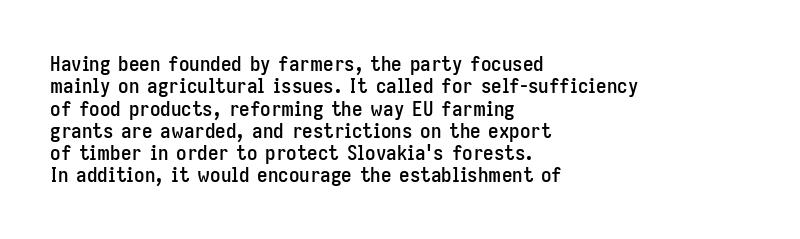
The image shows 21 px text type, upright; set left-aligned, tight line spacing (1.06x), normal letter spacing, not underlined.
